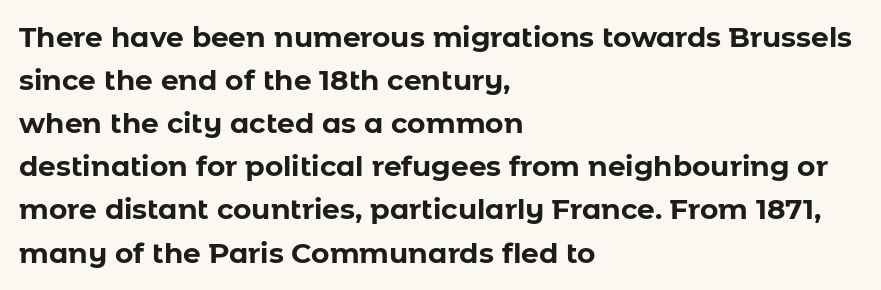
{"serif": "no", "italic": "no", "bold": "yes", "weight": "bold", "width": "normal", "stroke_contrast": "low", "x_height": "medium", "monospaced": "no", "underline": "no", "align": "left", "line_spacing": "normal", "line_spacing_ratio": 1.54, "letter_spacing": "normal", "letter_spacing_em": 0.0, "glyph_px": 28}
